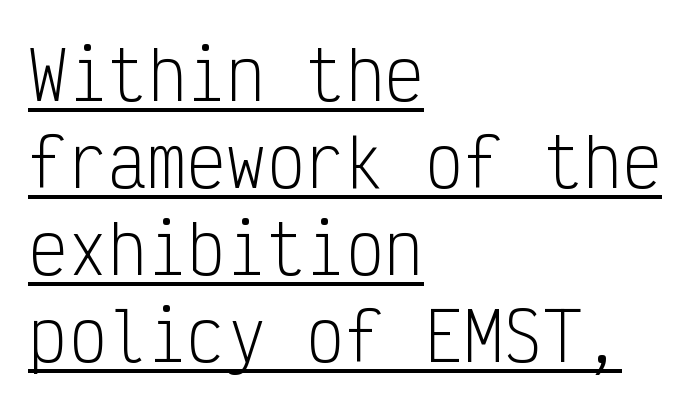
Q: Is the text bold? A: No.
Q: Is the text italic (slanted)? A: No, it is upright.
Q: Is the typeface a serif or a sans-serif typeface? A: Sans-serif.
Q: Is the text underlined? A: Yes.
Q: How is the paragraph aligned? A: Left-aligned.
Q: Is the spacing between letters normal or unusually wide? A: Normal.
Q: Is the spacing between lines tight, normal or loose? A: Normal.
Q: Width (condensed, normal, or wide)? A: Condensed.
Q: Stroke contrast? A: Low.
Q: x-height? A: Medium.
Q: Monospaced? A: Yes.
